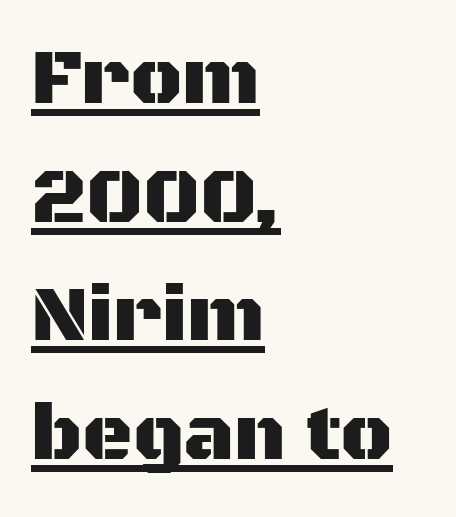
The type sits square on the baseline with zero lean. Letter spacing: default. Like a heading marked for emphasis, these lines bear an underscore. Each letter's strokes conclude bluntly, with no projecting serifs. Vertically, the passage feels balanced, rows spaced as you'd expect.
